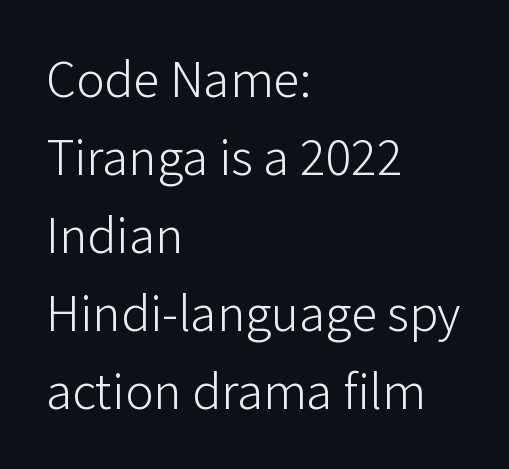
Q: Is the text bold? A: No.
Q: Is the text italic (slanted)? A: No, it is upright.
Q: Is the typeface a serif or a sans-serif typeface? A: Sans-serif.
Q: Is the text underlined? A: No.
Q: How is the paragraph aligned? A: Left-aligned.
Q: Is the spacing between letters normal or unusually wide? A: Normal.
Q: Is the spacing between lines tight, normal or loose? A: Normal.
Q: Width (condensed, normal, or wide)? A: Normal.
Q: Stroke contrast? A: Low.
Q: x-height? A: Medium.
Q: Monospaced? A: No.
